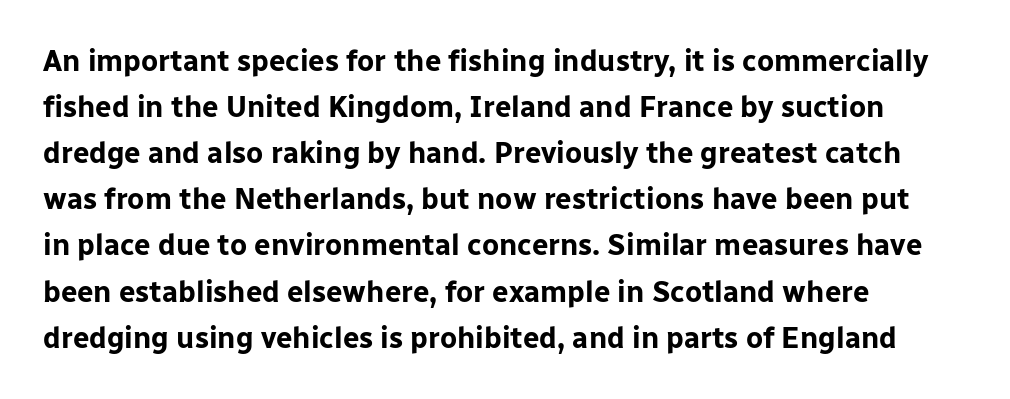
{"serif": "no", "italic": "no", "bold": "yes", "weight": "bold", "width": "normal", "stroke_contrast": "low", "x_height": "medium", "monospaced": "no", "underline": "no", "align": "left", "line_spacing": "normal", "line_spacing_ratio": 1.59, "letter_spacing": "normal", "letter_spacing_em": 0.0, "glyph_px": 29}
